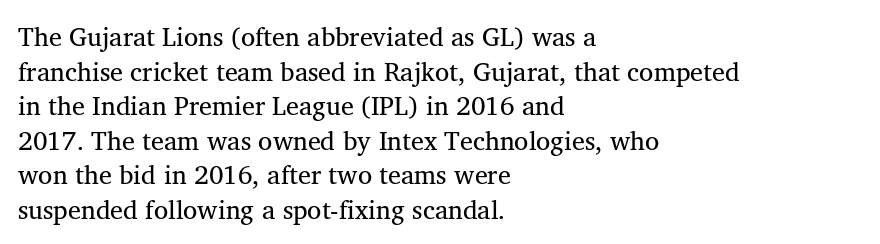
The image shows 26 px text type; set left-aligned, normal line spacing (1.33x), normal letter spacing, not underlined.
